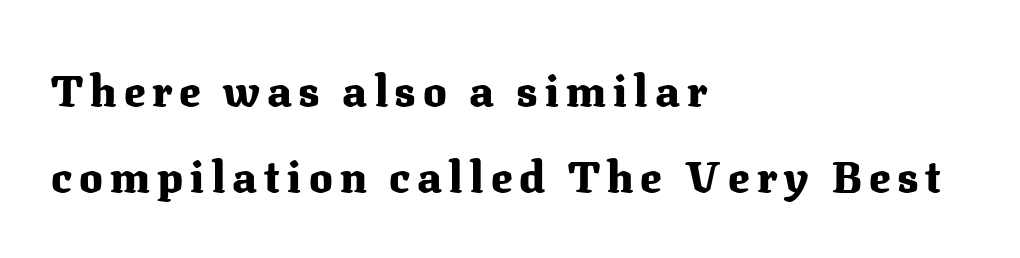
Quick note: underline off. In terms of posture, this sample is upright. Reading down the column, the eye jumps a long way to each next line. Think of a printed novel: that variable character pitch is what you see here. Chunky letters — that's bold for sure.
